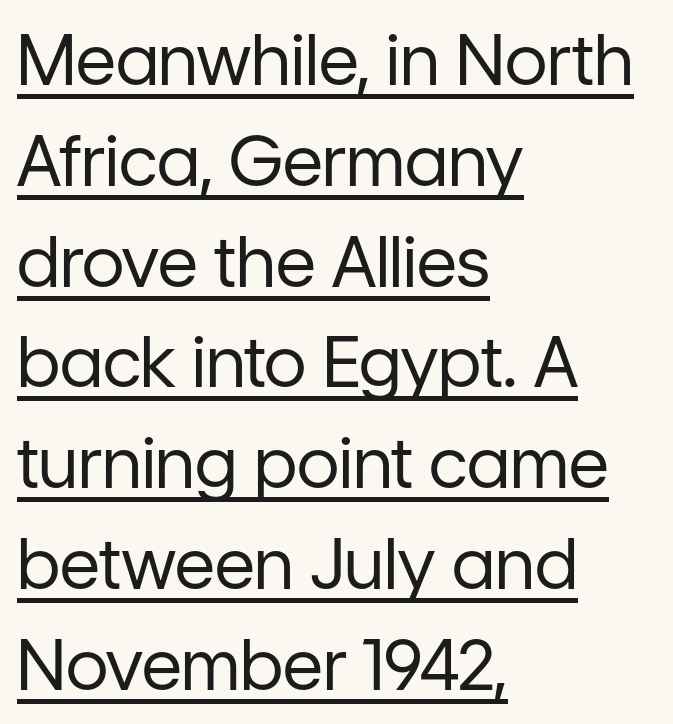
The image shows 70 px regular-weight sans-serif type, upright; set left-aligned, normal line spacing (1.44x), normal letter spacing, underlined; low stroke contrast and a medium x-height.
